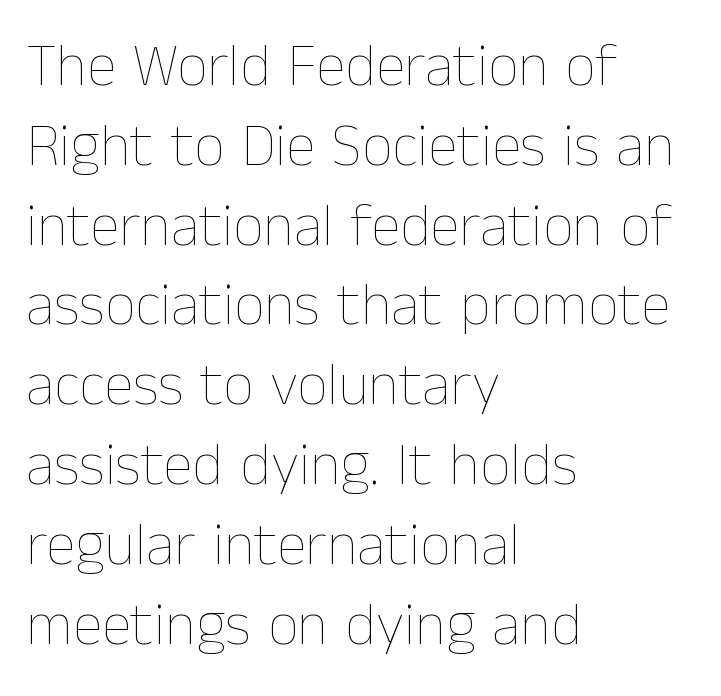
Q: Is the text bold? A: No.
Q: Is the text italic (slanted)? A: No, it is upright.
Q: Is the text underlined? A: No.
Q: How is the paragraph aligned? A: Left-aligned.
Q: Is the spacing between letters normal or unusually wide? A: Normal.
Q: Is the spacing between lines tight, normal or loose? A: Normal.
Q: Width (condensed, normal, or wide)? A: Normal.
Q: Stroke contrast? A: Low.
Q: x-height? A: Medium.
Q: Monospaced? A: No.
